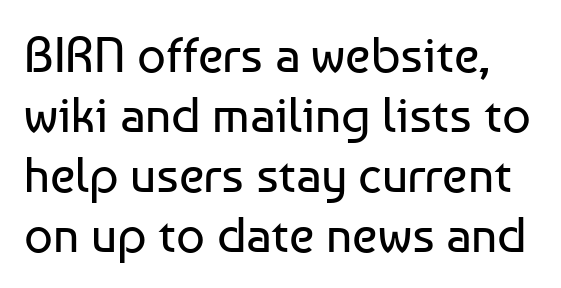
The image shows 50 px regular-weight sans-serif type, upright; set line spacing 1.2x, normal letter spacing, not underlined; low stroke contrast and a medium x-height.
